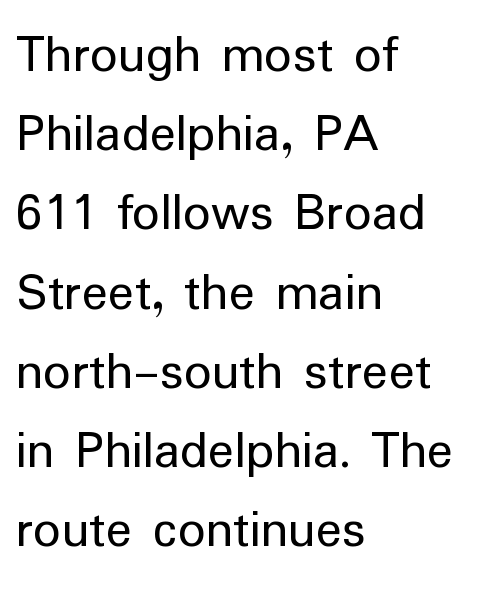
{"serif": "no", "italic": "no", "bold": "no", "weight": "regular", "width": "normal", "stroke_contrast": "low", "x_height": "medium", "monospaced": "no", "underline": "no", "align": "left", "line_spacing": "normal", "line_spacing_ratio": 1.44, "letter_spacing": "normal", "letter_spacing_em": 0.0, "glyph_px": 55}
